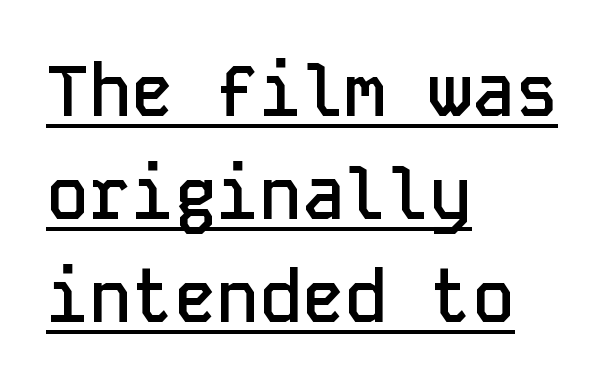
{"serif": "no", "italic": "no", "bold": "semi", "weight": "semibold", "width": "normal", "stroke_contrast": "low", "x_height": "medium", "monospaced": "yes", "underline": "yes", "align": "left", "line_spacing": "normal", "line_spacing_ratio": 1.45, "letter_spacing": "normal", "letter_spacing_em": 0.0, "glyph_px": 71}
